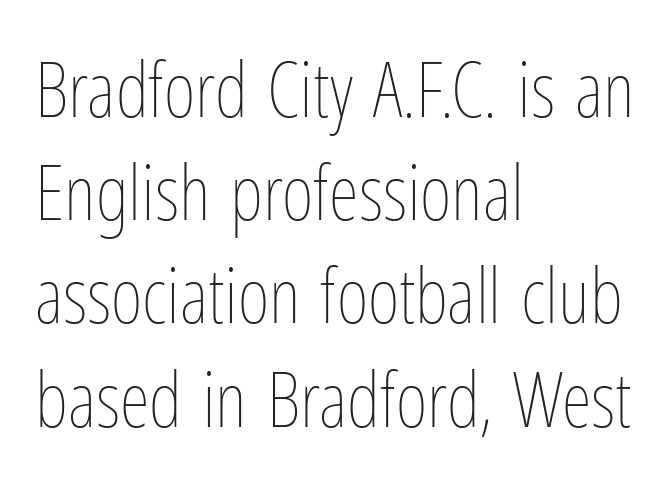
Q: Is the text bold? A: No.
Q: Is the text italic (slanted)? A: No, it is upright.
Q: Is the text underlined? A: No.
Q: How is the paragraph aligned? A: Left-aligned.
Q: Is the spacing between letters normal or unusually wide? A: Normal.
Q: Is the spacing between lines tight, normal or loose? A: Normal.
Q: Width (condensed, normal, or wide)? A: Condensed.
Q: Stroke contrast? A: Low.
Q: x-height? A: Medium.
Q: Monospaced? A: No.
